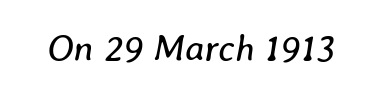
Q: Is the text bold? A: No.
Q: Is the text italic (slanted)? A: Yes, it leans right by about 8 degrees.
Q: Is the text underlined? A: No.
Q: Is the spacing between letters normal or unusually wide? A: Normal.
Q: Width (condensed, normal, or wide)? A: Normal.
Q: Stroke contrast? A: Low.
Q: x-height? A: Medium.
Q: Monospaced? A: No.
